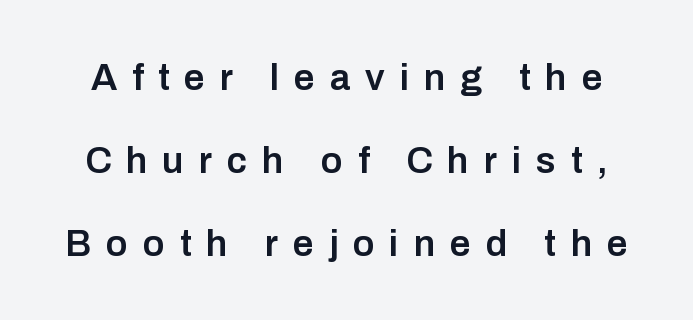
The image shows 37 px semibold sans-serif type, upright; set loose line spacing (2.24x), unusually wide letter spacing (+0.4 em), not underlined; low stroke contrast and a medium x-height.
